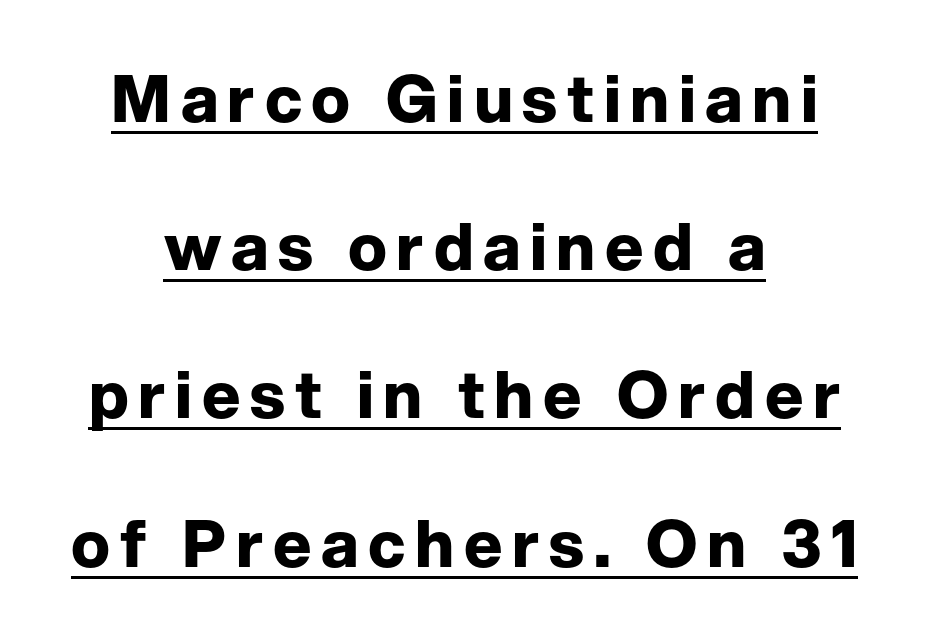
The image shows 65 px bold sans-serif type, upright; set centered, loose line spacing (2.28x), underlined; low stroke contrast and a medium x-height.
